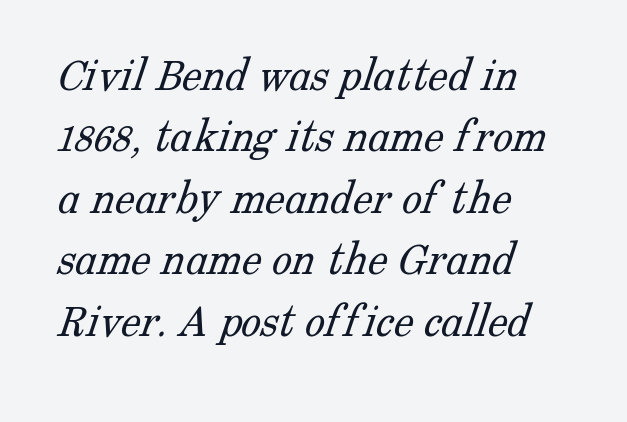
Stroke terminals: seriffed. Anything drawn beneath the words? Only blank space. Compared with a centered layout, this one pins lines to the left instead. Unbolded letterforms with no extra heft.
